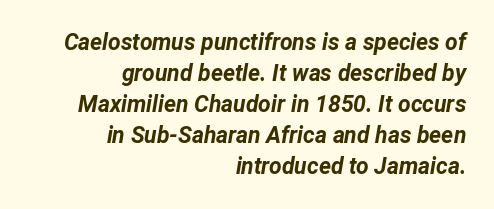
Q: Is the text bold? A: Yes.
Q: Is the text italic (slanted)? A: Yes, it leans right by about 12 degrees.
Q: Is the text underlined? A: No.
Q: How is the paragraph aligned? A: Right-aligned.
Q: Is the spacing between letters normal or unusually wide? A: Normal.
Q: Is the spacing between lines tight, normal or loose? A: Normal.
